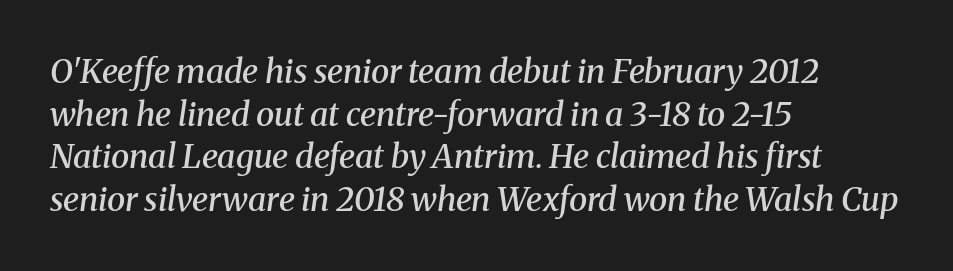
{"serif": "yes", "italic": "yes", "lean": "right", "slant_degrees": 8, "bold": "semi", "weight": "semibold", "width": "normal", "stroke_contrast": "medium", "x_height": "medium", "monospaced": "no", "underline": "no", "align": "left", "line_spacing": "normal", "line_spacing_ratio": 1.29, "letter_spacing": "normal", "letter_spacing_em": 0.0, "glyph_px": 33}
